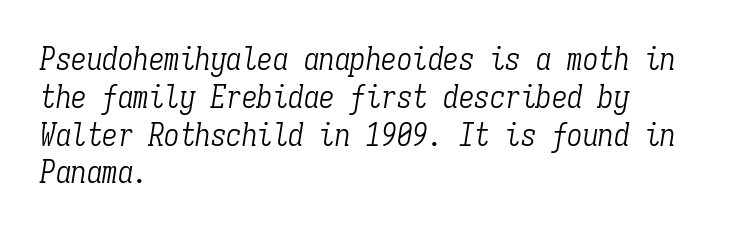
The tracking reads as untouched default to a designer's eye. The ragged edge is on the right, which tells us the setting is flush left. The face used here is seriffed, in the tradition of book romans. Do the characters align in a grid? Yes, the font is monospaced.
